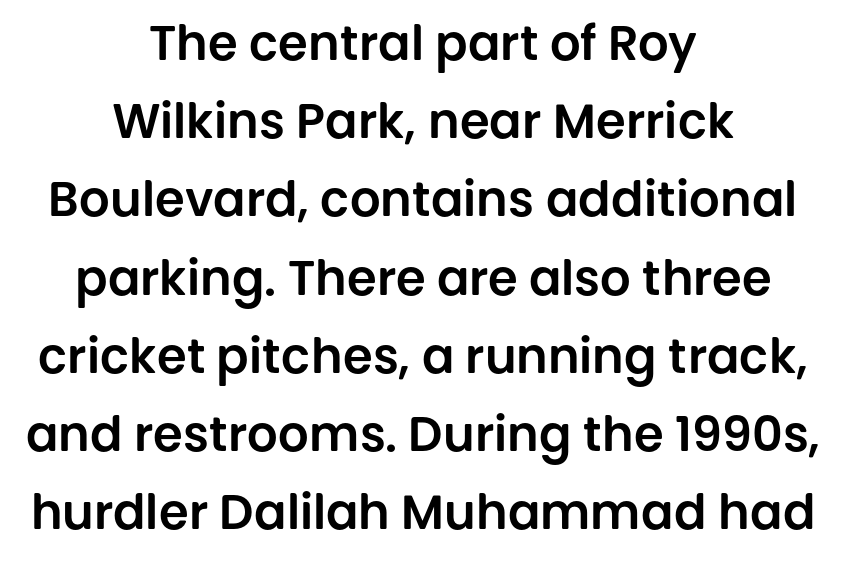
The image shows 48 px sans-serif type, upright; set centered, normal line spacing (1.63x), normal letter spacing, not underlined; low stroke contrast and a large x-height.
